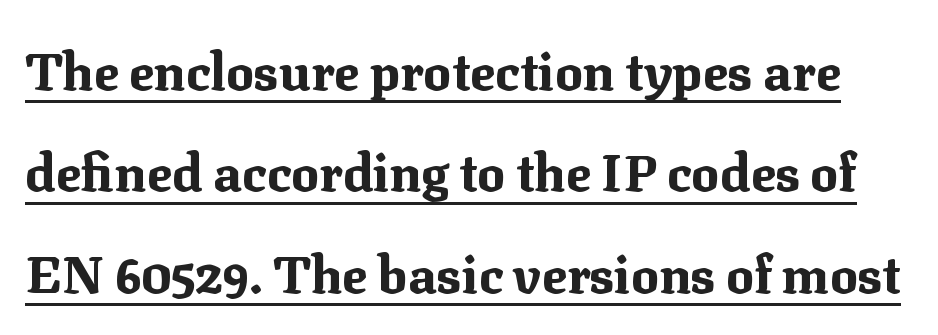
The image shows 52 px bold serif type, upright; set loose line spacing (1.95x), normal letter spacing, underlined; medium stroke contrast and a medium x-height.
